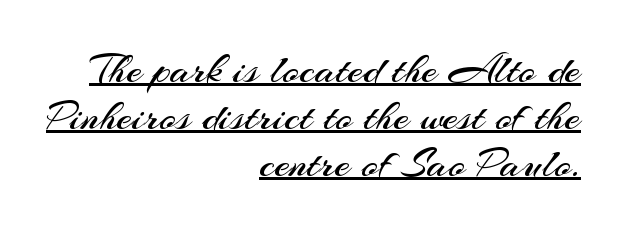
The block of text is dense from top to bottom, with scant space between rows. Each line of the rendering has a horizontal stroke beneath the glyphs. Unlike a traditional serif, this face leaves its strokes unadorned. The lines are quadded right. Stems and bowls with no extra thickness — not bold.
